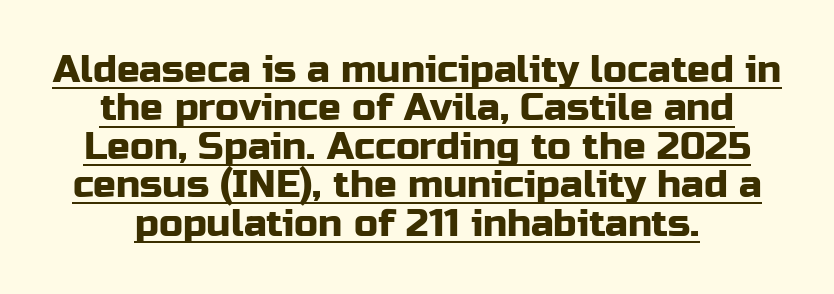
Q: Is the text italic (slanted)? A: No, it is upright.
Q: Is the typeface a serif or a sans-serif typeface? A: Sans-serif.
Q: Is the text underlined? A: Yes.
Q: Is the spacing between letters normal or unusually wide? A: Normal.
Q: Is the spacing between lines tight, normal or loose? A: Tight.
Q: Width (condensed, normal, or wide)? A: Normal.
Q: Stroke contrast? A: Low.
Q: x-height? A: Medium.
Q: Monospaced? A: No.
